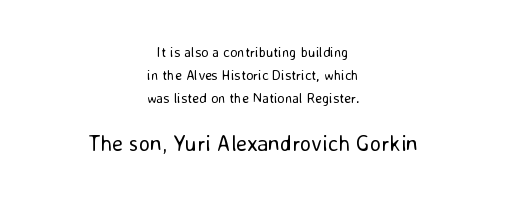
Just letters on the line, the space beneath them empty. The letters stand upright; this is a roman face. The cut favours lightness, reaching ordinary text weight at its darkest. These lines stack symmetrically, like a column narrowing and widening about its center.
